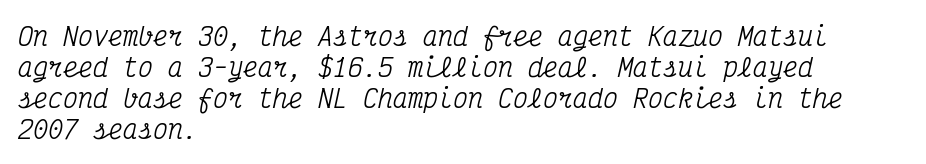
Q: Is the text italic (slanted)? A: Yes, it leans right by about 12 degrees.
Q: Is the text underlined? A: No.
Q: How is the paragraph aligned? A: Left-aligned.
Q: Is the spacing between letters normal or unusually wide? A: Normal.
